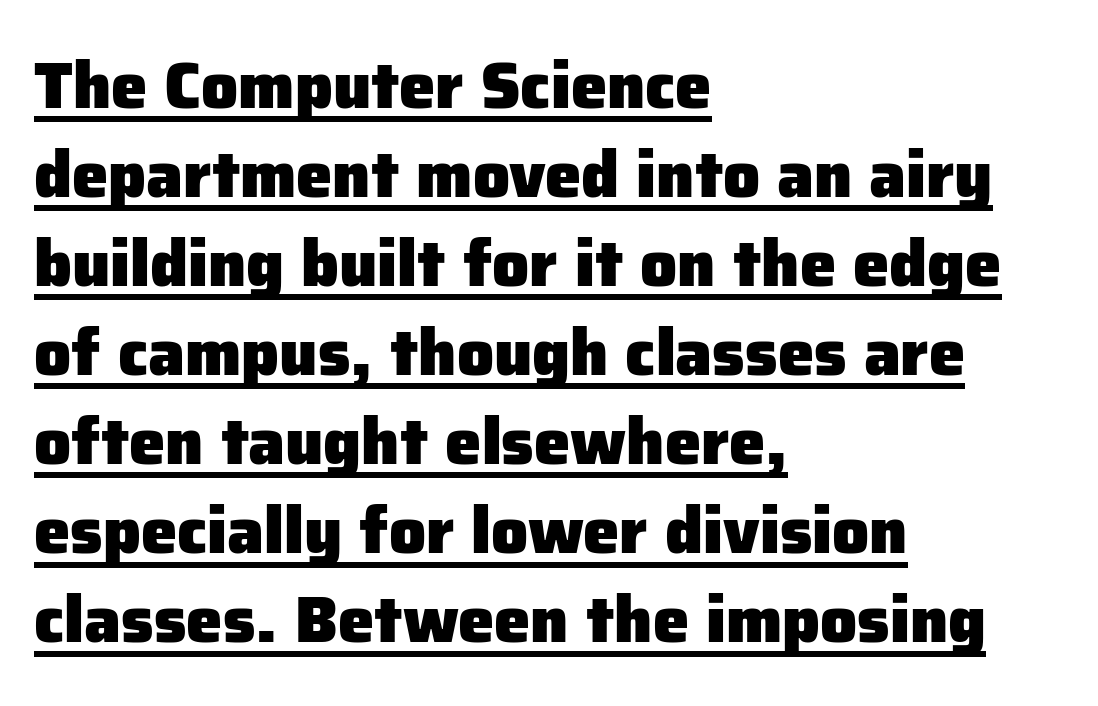
{"serif": "no", "italic": "no", "bold": "yes", "weight": "heavy", "width": "normal", "stroke_contrast": "low", "x_height": "medium", "monospaced": "no", "underline": "yes", "align": "left", "line_spacing": "normal", "line_spacing_ratio": 1.37, "letter_spacing": "normal", "letter_spacing_em": 0.0, "glyph_px": 65}
